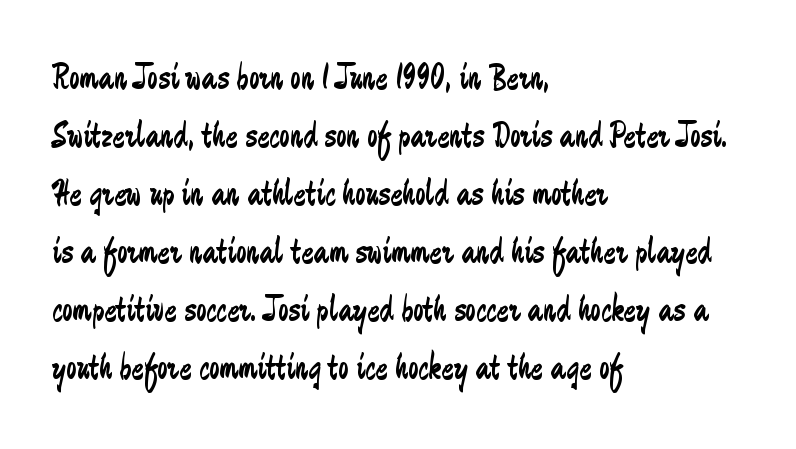
The image shows 37 px regular-weight, condensed sans-serif type; set left-aligned, normal line spacing (1.57x), normal letter spacing, not underlined; low stroke contrast and a small x-height.
